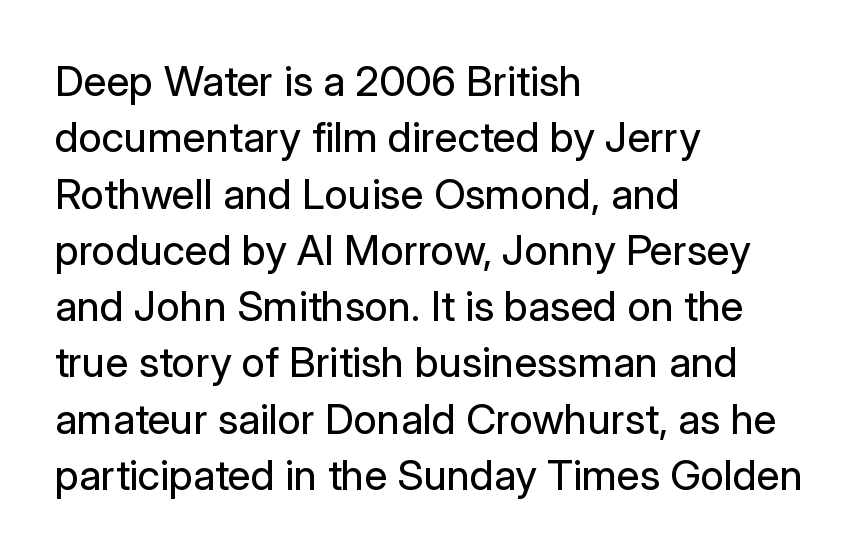
The image shows 42 px regular-weight sans-serif type, upright; set left-aligned, normal line spacing (1.34x), normal letter spacing, not underlined; low stroke contrast and a medium x-height.
